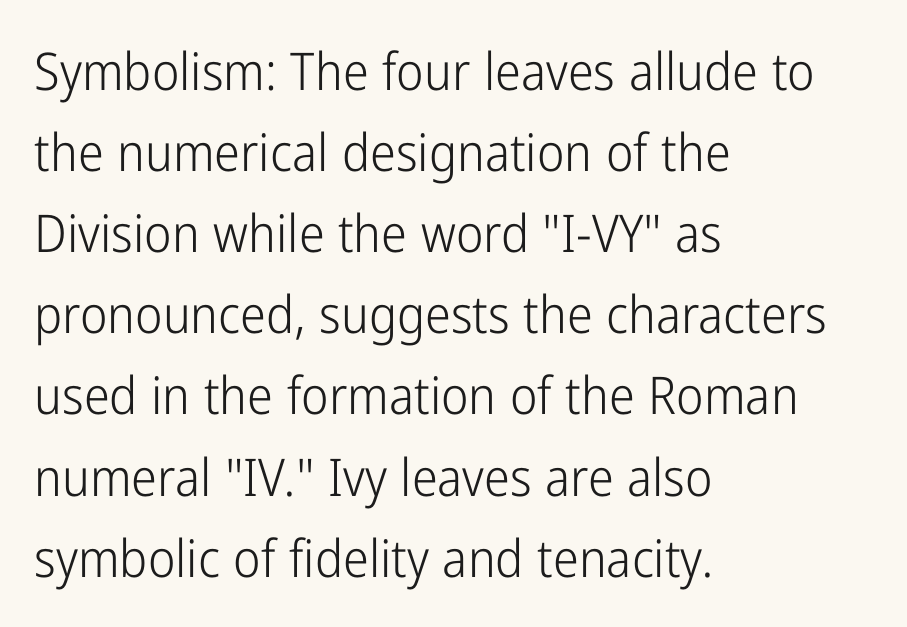
The image shows 52 px light, condensed sans-serif type, upright; set left-aligned, normal line spacing (1.56x), normal letter spacing, not underlined; low stroke contrast and a medium x-height.
